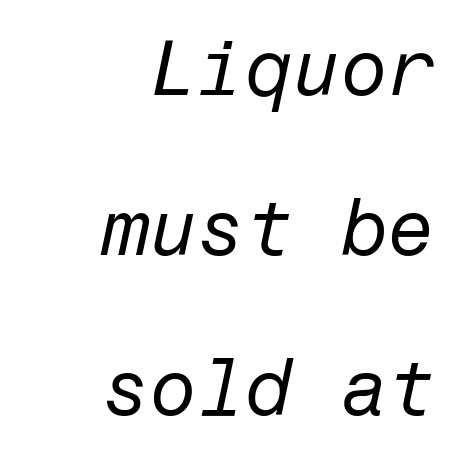
Q: Is the text bold? A: No.
Q: Is the text italic (slanted)? A: Yes, it leans right by about 12 degrees.
Q: Is the text underlined? A: No.
Q: How is the paragraph aligned? A: Right-aligned.
Q: Is the spacing between letters normal or unusually wide? A: Normal.
Q: Is the spacing between lines tight, normal or loose? A: Loose.
Q: Width (condensed, normal, or wide)? A: Normal.
Q: Stroke contrast? A: Low.
Q: x-height? A: Medium.
